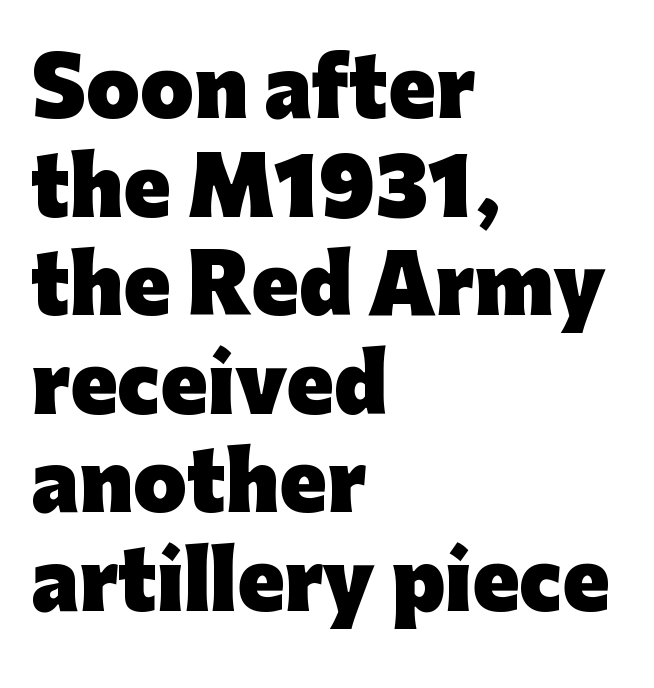
Q: Is the text bold? A: Yes.
Q: Is the text italic (slanted)? A: No, it is upright.
Q: Is the typeface a serif or a sans-serif typeface? A: Sans-serif.
Q: Is the text underlined? A: No.
Q: How is the paragraph aligned? A: Left-aligned.
Q: Is the spacing between letters normal or unusually wide? A: Normal.
Q: Is the spacing between lines tight, normal or loose? A: Normal.
Q: Width (condensed, normal, or wide)? A: Normal.
Q: Stroke contrast? A: Low.
Q: x-height? A: Medium.
Q: Monospaced? A: No.
